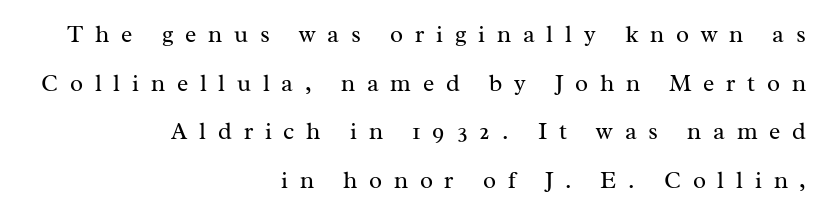
The image shows 24 px text type, upright; set right-aligned, loose line spacing (2.03x), unusually wide letter spacing (+0.49 em), not underlined.
